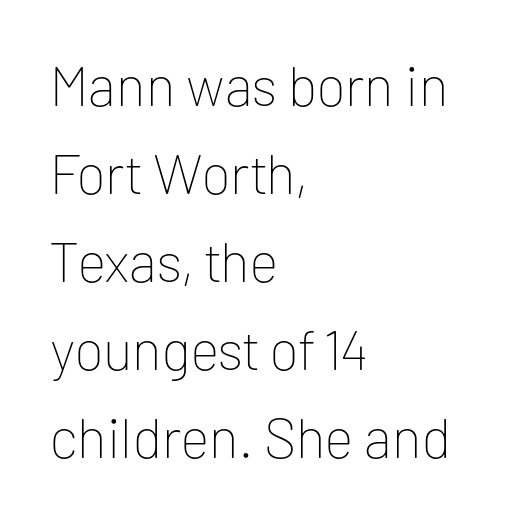
The space directly below the letters is spotless. Caption: standard tracking, unaltered. Proportional: the letters do not fall into vertical columns. Letterform terminals end flat and unadorned throughout the passage. A student would call this left alignment; a typographer would say flush left, rag right.
